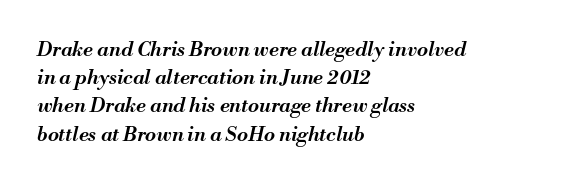
{"italic": "yes", "lean": "right", "slant_degrees": 13, "bold": "semi", "underline": "no", "align": "left", "line_spacing": "normal", "line_spacing_ratio": 1.41, "letter_spacing": "normal", "letter_spacing_em": 0.0, "glyph_px": 20}
